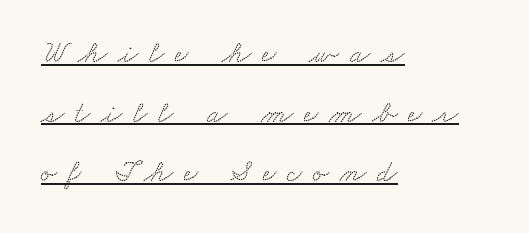
The image shows 30 px wide serif type; set left-aligned, loose line spacing (1.99x), unusually wide letter spacing (+0.36 em), underlined; low stroke contrast and a small x-height.
